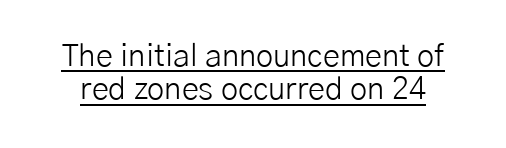
You could not count columns in this text — the font is proportionally spaced. Stroke thickness stays within the range of a standard reading face or lighter. Does extra space separate the letters? No, they use regular spacing. Is there an underline? Yes — a line sits under the letters. The type family on display is of the sans-serif kind. Posture: upright roman.
